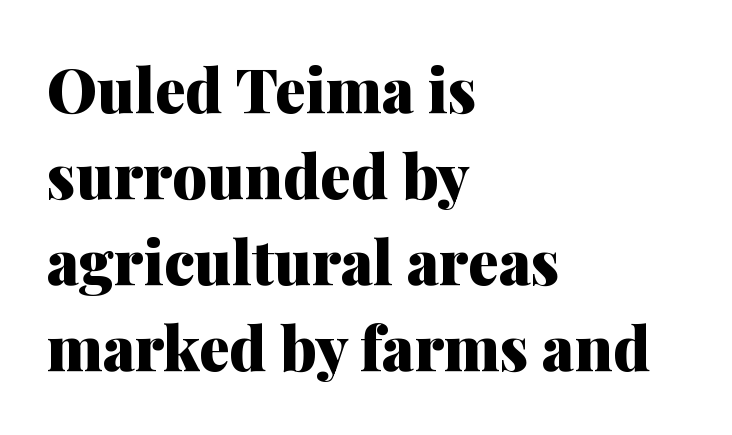
The image shows 61 px heavy serif type, upright; set left-aligned, normal line spacing (1.41x), normal letter spacing, not underlined; medium stroke contrast and a medium x-height.
